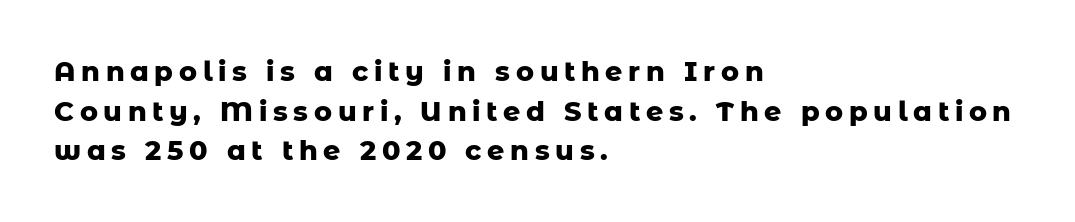
Notice how the passage keeps a crisp vertical edge on the left only. Descenders are the only things crossing below the line. These lines sit exactly where default settings would place them. The face used here has the dense, thick strokes of a bold. This sample uses expanded letter spacing, leaving extra air between glyphs.
